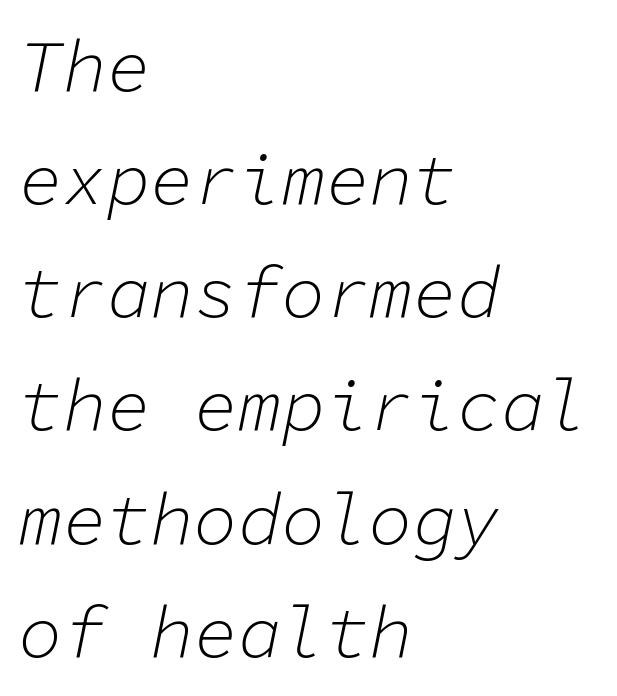
No extra tracking has been applied to these lines. Weight class: somewhere from thin through regular. Layout note: lines flush left. Does the leading feel generous? No, just average. This sample has the even, mechanical cadence of fixed-width lettering.
